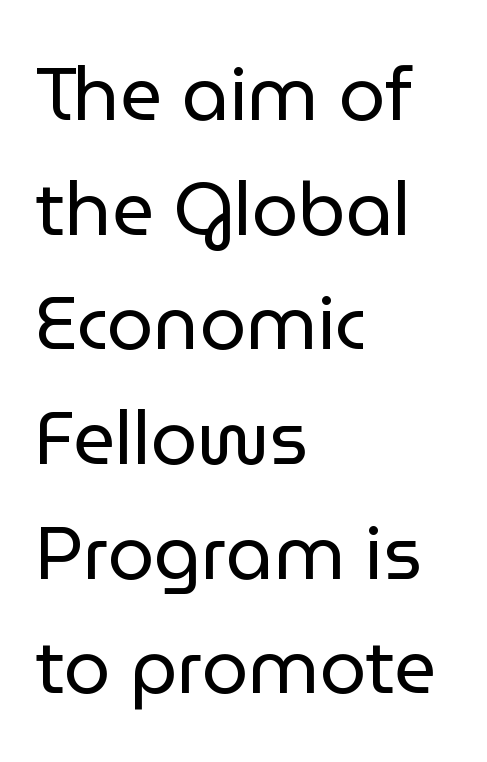
This sample uses plain, unmodified letter spacing. The lettering stays uniformly vertical, giving the passage a roman look. Here the designer chose a conventional face with non-uniform glyph widths. Underline: absent. The rendering shows plain stroke endings on the letterforms — a sans-serif design. Quick note: interline space is typical.
